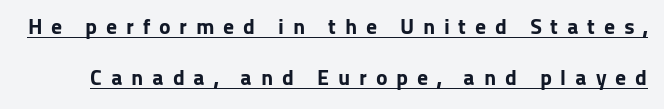
The image shows 22 px bold type, upright; set loose line spacing (2.32x), unusually wide letter spacing (+0.4 em), underlined.
